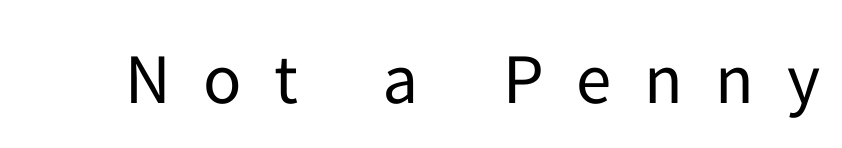
Q: Is the text bold? A: No.
Q: Is the text italic (slanted)? A: No, it is upright.
Q: Is the typeface a serif or a sans-serif typeface? A: Sans-serif.
Q: Is the text underlined? A: No.
Q: Is the spacing between letters normal or unusually wide? A: Unusually wide.
Q: Width (condensed, normal, or wide)? A: Normal.
Q: Stroke contrast? A: Low.
Q: x-height? A: Medium.
Q: Monospaced? A: No.
